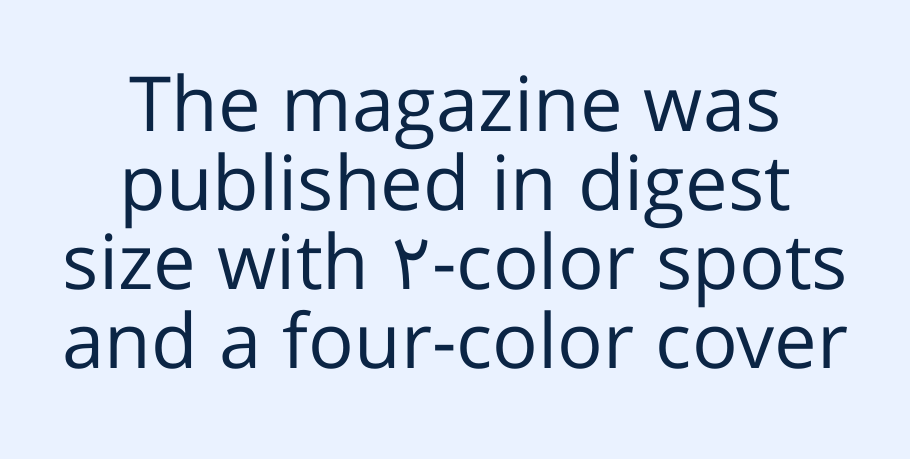
This is roman type, the default non-slanted kind. Note the varied advance widths — an 'i' is clearly narrower than an 'm'. This rendering employs a face without finishing strokes, i.e., a sans-serif. Spacing between characters is what you'd get straight out of the box. The font sits on the lighter half of the weight spectrum, regular included. Casual observation: everything's sitting right in the middle.
